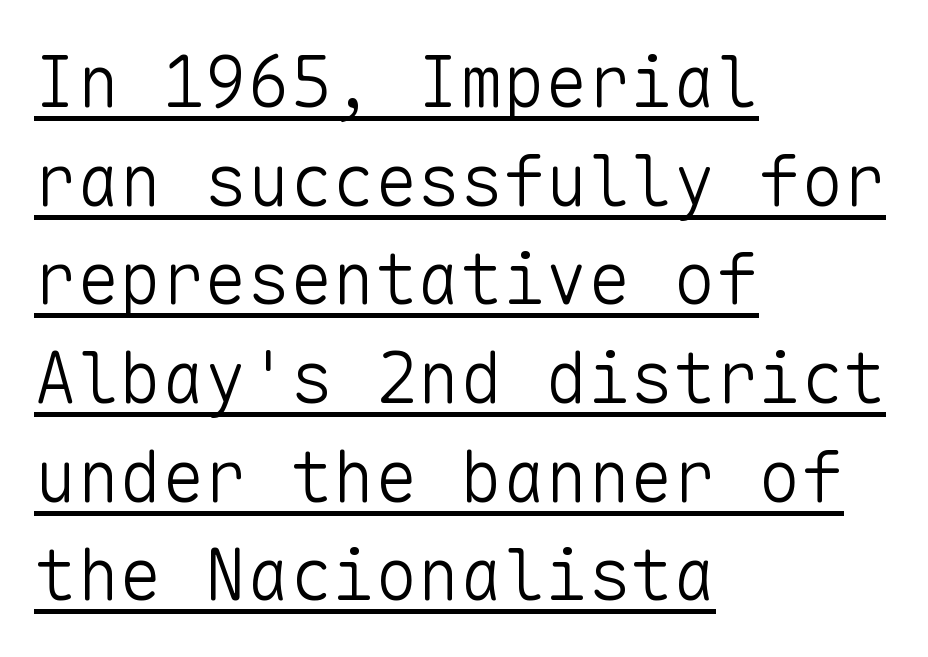
{"serif": "no", "italic": "no", "bold": "no", "weight": "light", "width": "normal", "stroke_contrast": "low", "x_height": "medium", "monospaced": "yes", "underline": "yes", "align": "left", "line_spacing": "normal", "line_spacing_ratio": 1.39, "letter_spacing": "normal", "letter_spacing_em": 0.0, "glyph_px": 71}
